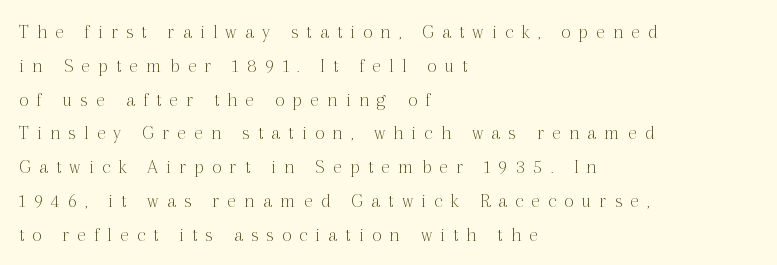
Q: Is the text bold? A: No.
Q: Is the text italic (slanted)? A: No, it is upright.
Q: Is the text underlined? A: No.
Q: How is the paragraph aligned? A: Left-aligned.
Q: Is the spacing between letters normal or unusually wide? A: Unusually wide.
Q: Is the spacing between lines tight, normal or loose? A: Normal.
